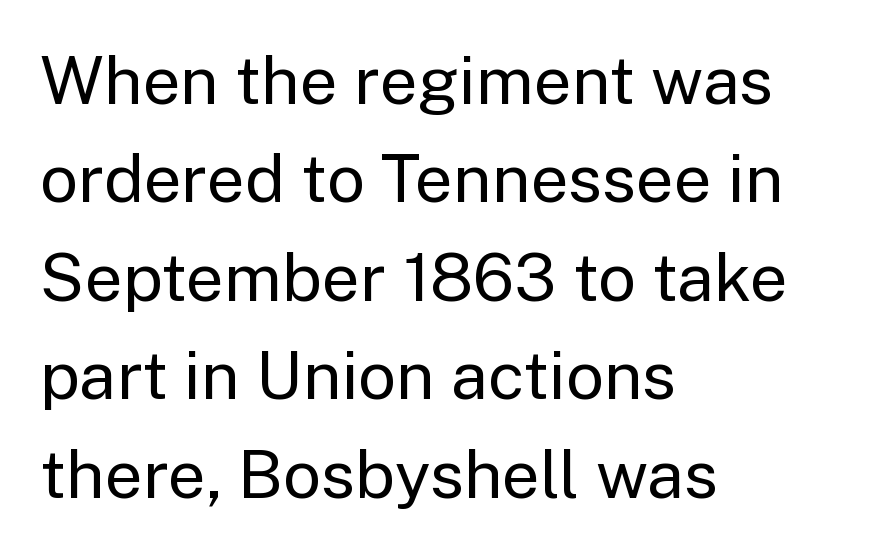
{"serif": "no", "italic": "no", "bold": "no", "weight": "regular", "width": "normal", "stroke_contrast": "low", "x_height": "medium", "monospaced": "no", "underline": "no", "align": "left", "line_spacing": "normal", "line_spacing_ratio": 1.47, "letter_spacing": "normal", "letter_spacing_em": 0.0, "glyph_px": 67}
